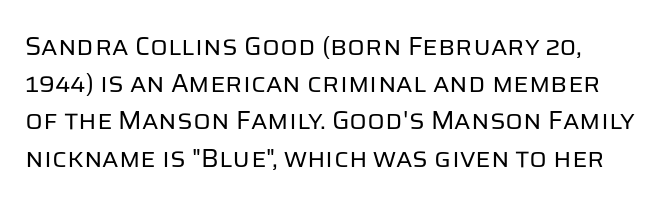
{"italic": "no", "bold": "no", "underline": "no", "line_spacing": "normal", "line_spacing_ratio": 1.43, "letter_spacing": "normal", "letter_spacing_em": 0.0, "glyph_px": 26}
